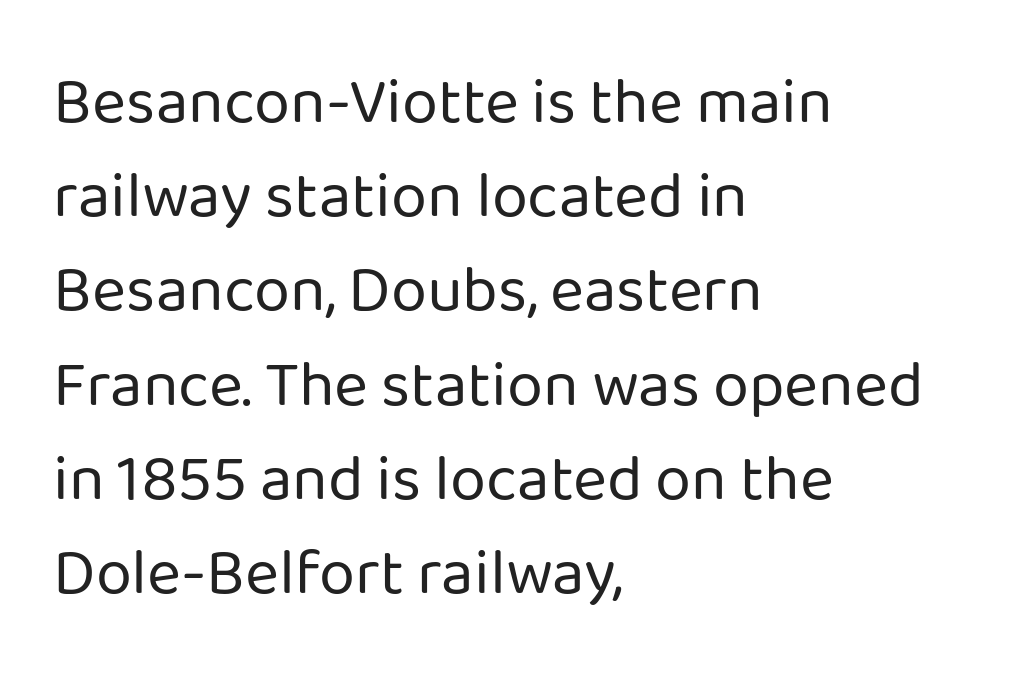
The image shows 65 px regular-weight sans-serif type, upright; set left-aligned, normal line spacing (1.45x), normal letter spacing, not underlined; low stroke contrast and a medium x-height.
